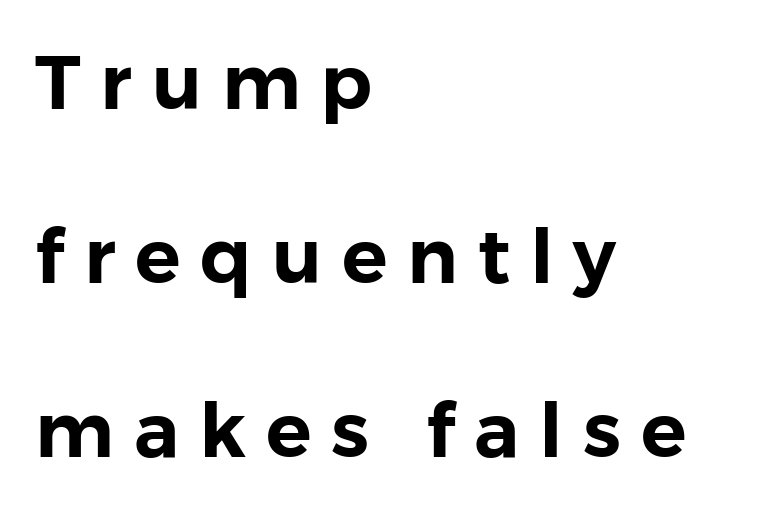
{"serif": "no", "italic": "no", "width": "normal", "x_height": "medium", "monospaced": "no", "underline": "no", "align": "left", "line_spacing": "loose", "line_spacing_ratio": 2.29, "letter_spacing": "wide", "letter_spacing_em": 0.26, "glyph_px": 76}
